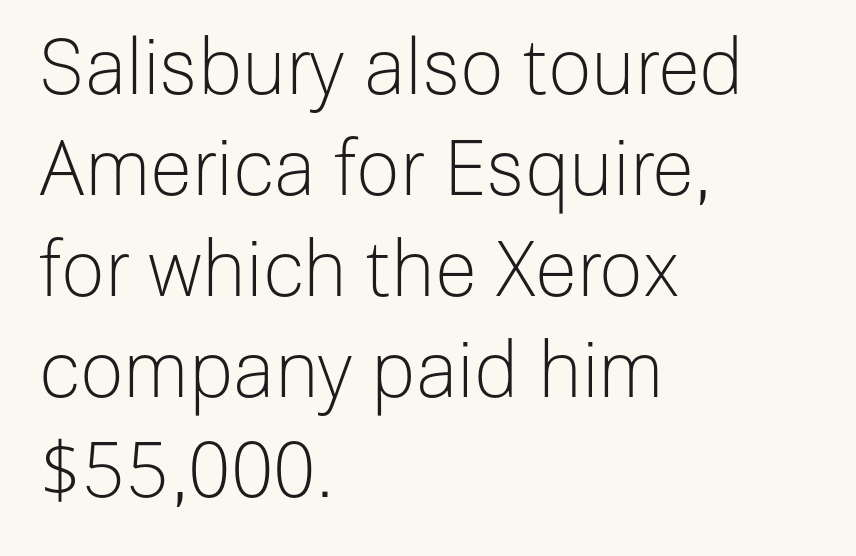
Q: Is the text bold? A: No.
Q: Is the text italic (slanted)? A: No, it is upright.
Q: Is the typeface a serif or a sans-serif typeface? A: Sans-serif.
Q: Is the text underlined? A: No.
Q: How is the paragraph aligned? A: Left-aligned.
Q: Is the spacing between letters normal or unusually wide? A: Normal.
Q: Is the spacing between lines tight, normal or loose? A: Normal.
Q: Width (condensed, normal, or wide)? A: Normal.
Q: Stroke contrast? A: Low.
Q: x-height? A: Medium.
Q: Monospaced? A: No.
